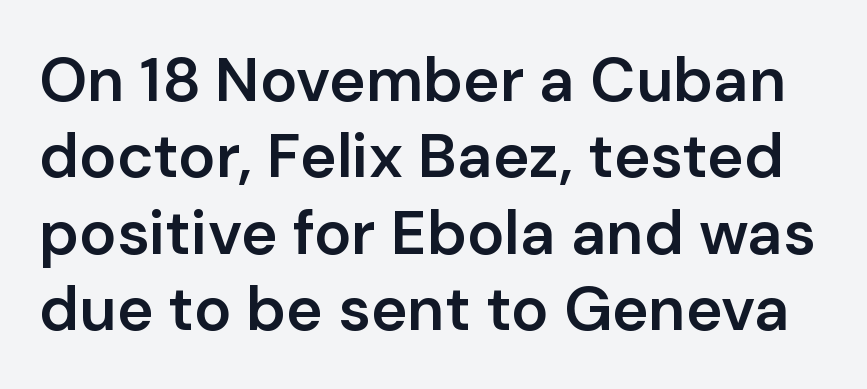
Q: Is the text bold? A: Semi-bold.
Q: Is the text italic (slanted)? A: No, it is upright.
Q: Is the typeface a serif or a sans-serif typeface? A: Sans-serif.
Q: Is the text underlined? A: No.
Q: Is the spacing between letters normal or unusually wide? A: Normal.
Q: Width (condensed, normal, or wide)? A: Normal.
Q: Stroke contrast? A: Low.
Q: x-height? A: Medium.
Q: Monospaced? A: No.
